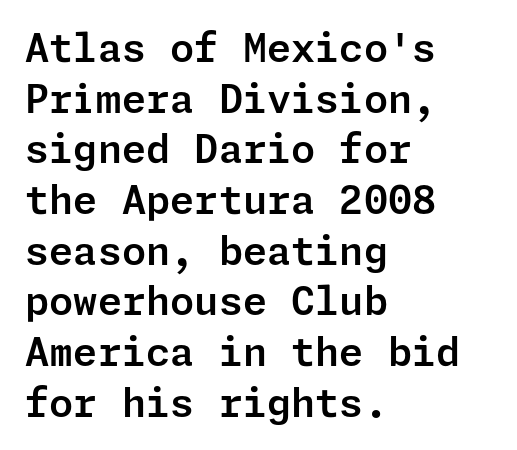
The image shows 39 px sans-serif type, upright; set left-aligned, normal line spacing (1.3x), normal letter spacing, not underlined; low stroke contrast and a medium x-height.
